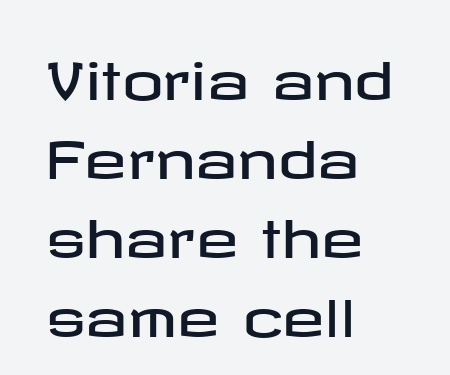
{"serif": "no", "italic": "no", "width": "wide", "stroke_contrast": "low", "x_height": "medium", "underline": "no", "align": "left", "line_spacing": "normal", "line_spacing_ratio": 1.55, "letter_spacing": "normal", "letter_spacing_em": 0.0, "glyph_px": 51}
